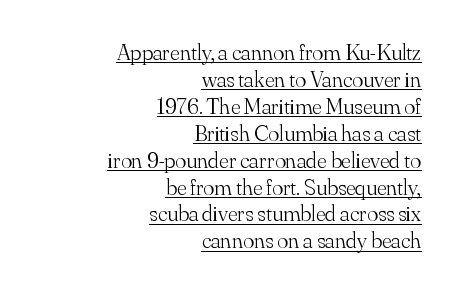
{"italic": "no", "bold": "no", "underline": "yes", "align": "right", "line_spacing_ratio": 1.17, "letter_spacing": "normal", "letter_spacing_em": 0.0, "glyph_px": 23}
